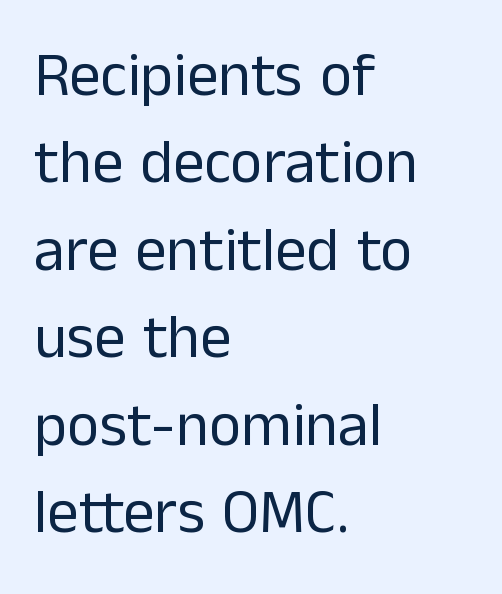
The image shows 62 px regular-weight sans-serif type, upright; set left-aligned, normal line spacing (1.41x), normal letter spacing, not underlined; low stroke contrast and a medium x-height.
